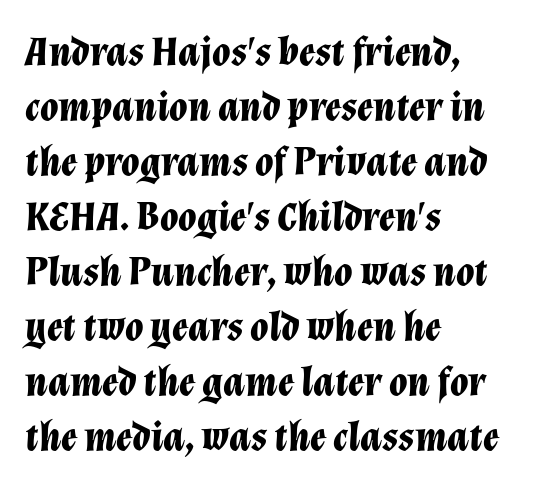
The image shows 42 px bold type, italic (leaning right); set left-aligned, normal line spacing (1.31x), normal letter spacing, not underlined; low stroke contrast and a medium x-height.
